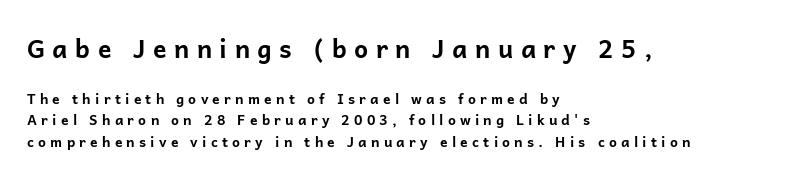
The image shows 25 px bold type, upright; set left-aligned, normal line spacing (1.55x), unusually wide letter spacing (+0.3 em), not underlined; the first (top) block is 1.79x larger.
